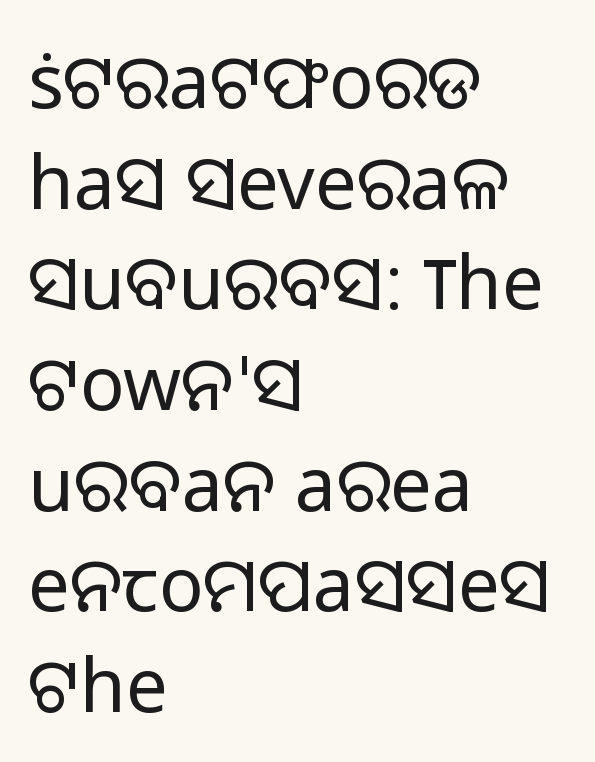
{"serif": "no", "italic": "no", "bold": "no", "weight": "regular", "width": "normal", "stroke_contrast": "low", "x_height": "medium", "monospaced": "no", "underline": "no", "align": "left", "line_spacing": "normal", "line_spacing_ratio": 1.36, "letter_spacing": "normal", "letter_spacing_em": 0.0, "glyph_px": 74}
